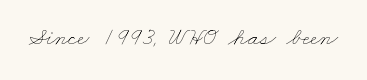
{"bold": "no", "underline": "no", "letter_spacing": "normal", "letter_spacing_em": 0.0, "glyph_px": 25}
